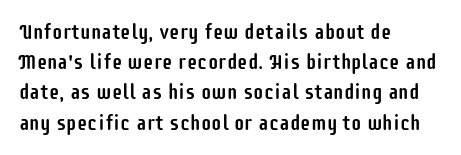
The image shows 21 px text type, upright; set left-aligned, normal line spacing (1.44x), normal letter spacing, not underlined.
